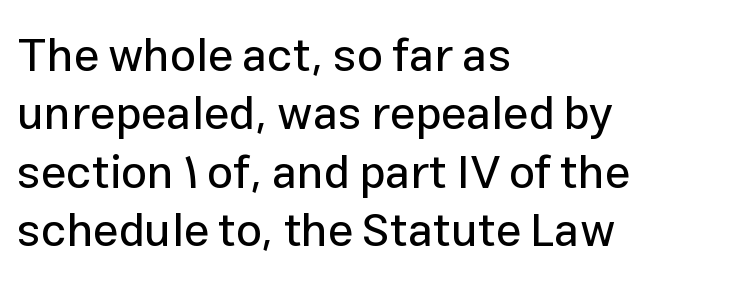
Q: Is the text italic (slanted)? A: No, it is upright.
Q: Is the typeface a serif or a sans-serif typeface? A: Sans-serif.
Q: Is the text underlined? A: No.
Q: How is the paragraph aligned? A: Left-aligned.
Q: Is the spacing between letters normal or unusually wide? A: Normal.
Q: Is the spacing between lines tight, normal or loose? A: Normal.
Q: Width (condensed, normal, or wide)? A: Normal.
Q: Stroke contrast? A: Low.
Q: x-height? A: Medium.
Q: Monospaced? A: No.
